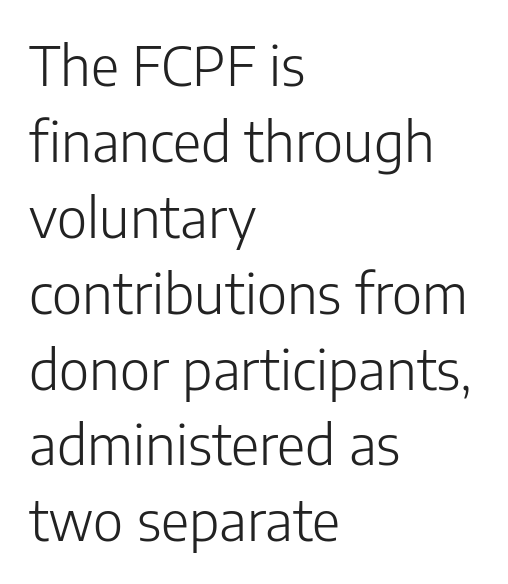
Q: Is the text bold? A: No.
Q: Is the text italic (slanted)? A: No, it is upright.
Q: Is the typeface a serif or a sans-serif typeface? A: Sans-serif.
Q: Is the text underlined? A: No.
Q: How is the paragraph aligned? A: Left-aligned.
Q: Is the spacing between letters normal or unusually wide? A: Normal.
Q: Is the spacing between lines tight, normal or loose? A: Normal.
Q: Width (condensed, normal, or wide)? A: Normal.
Q: Stroke contrast? A: Low.
Q: x-height? A: Medium.
Q: Monospaced? A: No.
